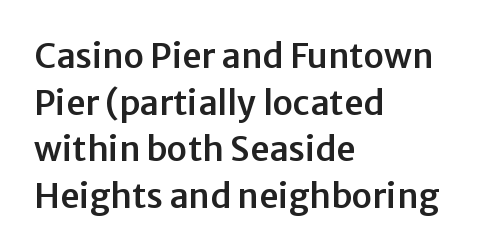
The image shows 34 px sans-serif type, upright; set left-aligned, normal line spacing (1.37x), normal letter spacing, not underlined; low stroke contrast and a medium x-height.
